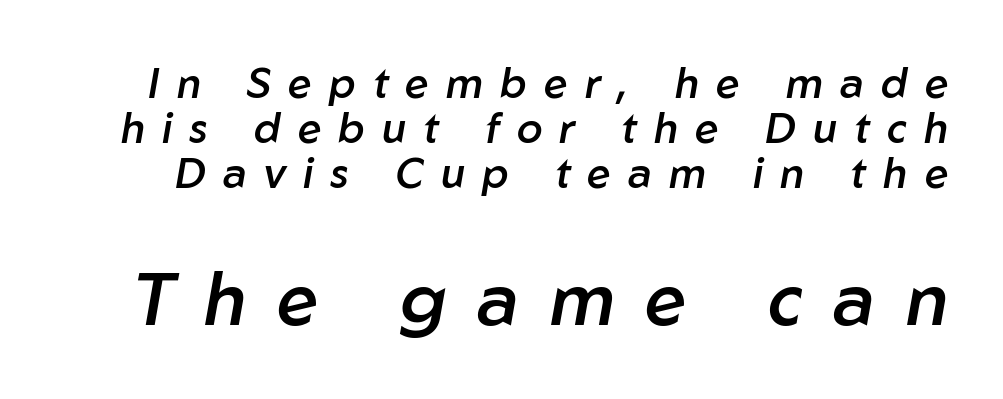
Q: Is the text bold? A: Semi-bold.
Q: Is the text italic (slanted)? A: Yes, it leans right by about 10 degrees.
Q: Is the text underlined? A: No.
Q: Is the spacing between letters normal or unusually wide? A: Unusually wide.
Q: Is the spacing between lines tight, normal or loose? A: Tight.
Q: Which block of text is set in a larger size, the first (top) or the second (bottom)? A: The second (bottom) one.
Q: Width (condensed, normal, or wide)? A: Normal.
Q: Stroke contrast? A: Low.
Q: x-height? A: Medium.
Q: Monospaced? A: No.
